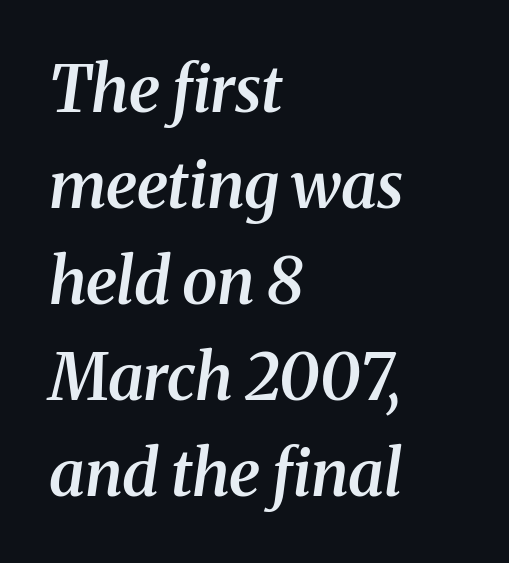
The image shows 64 px semibold serif type, italic (leaning right); set left-aligned, normal line spacing (1.5x), normal letter spacing, not underlined; medium stroke contrast and a medium x-height.
